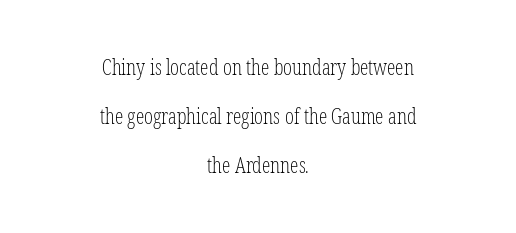
Is the type heavy? It reads as light-to-regular instead. This block would shrink considerably if given ordinary leading; it's expanded now. This sample is center-justified, so both line endings float freely. Lines of text with bare space underneath. Unlike italic type, these characters show no tilt at all. How are the letters spaced? Ordinarily, with no added tracking.
